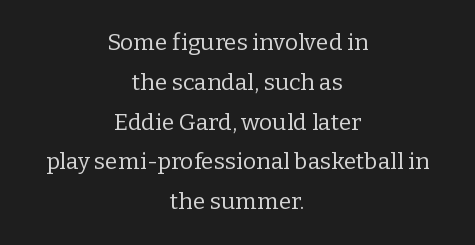
{"italic": "no", "bold": "no", "underline": "no", "align": "center", "line_spacing_ratio": 1.73, "letter_spacing": "normal", "letter_spacing_em": 0.0, "glyph_px": 23}
